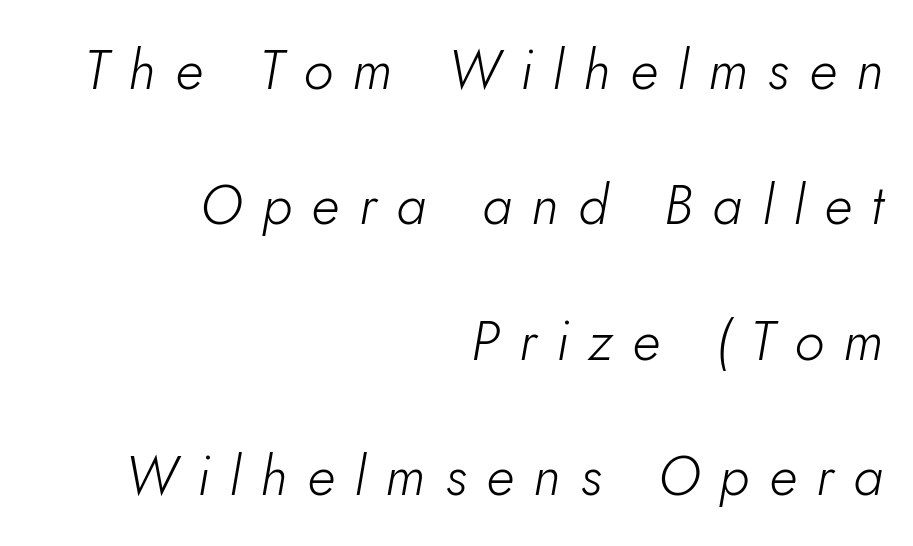
{"italic": "yes", "lean": "right", "slant_degrees": 10, "bold": "no", "weight": "light", "width": "normal", "stroke_contrast": "low", "x_height": "small", "monospaced": "no", "underline": "no", "align": "right", "line_spacing": "loose", "line_spacing_ratio": 2.46, "letter_spacing": "wide", "letter_spacing_em": 0.36, "glyph_px": 55}
